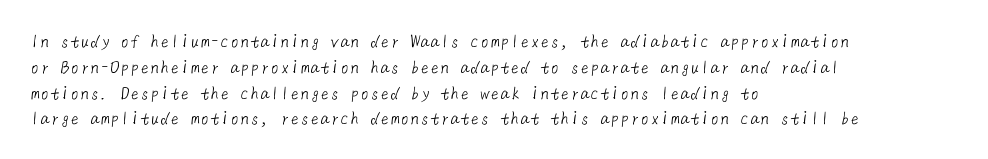
The image shows 20 px text type; set left-aligned, normal line spacing (1.29x), normal letter spacing, not underlined.
